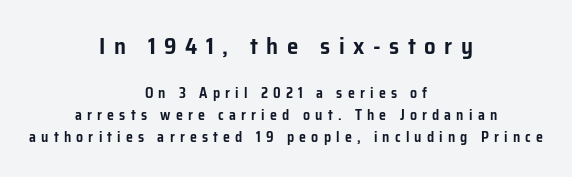
The earlier block is typeset at a bigger size than the later block. A typesetter would mark this as roman, not italic. The text block is weighted toward neither margin, spreading evenly from the middle. The vertical gap from one line to the next is medium.
